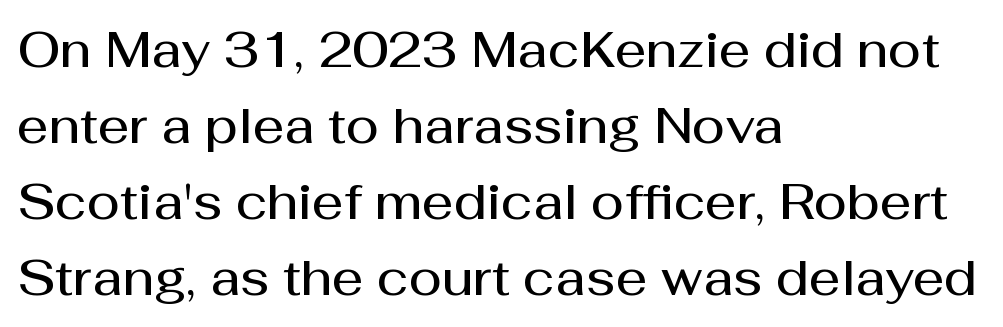
How heavy is the stroke? Medium-heavy — a semibold, shy of bold. The line texture is even and compact thanks to regular tracking. A typesetter would label this face a sans. Spacing verdict: proportional, widths tailored to each character. Each line starts at the same left margin while the right side varies. Just letters on the line, the space beneath them empty.
